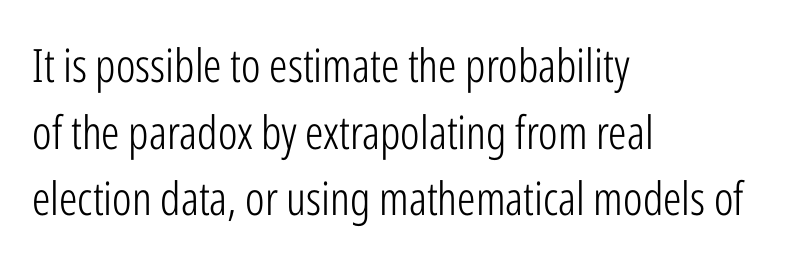
Is the stroke heavy? The answer is a plain regular-or-lighter. Descenders hang freely into open space. Is this a sans? Yes — the strokes have no serifs. Left-aligned paragraph, ragged on the right. This is the regular roman posture of the typeface. Reading down the column, the eye jumps a familiar distance to each next line.
